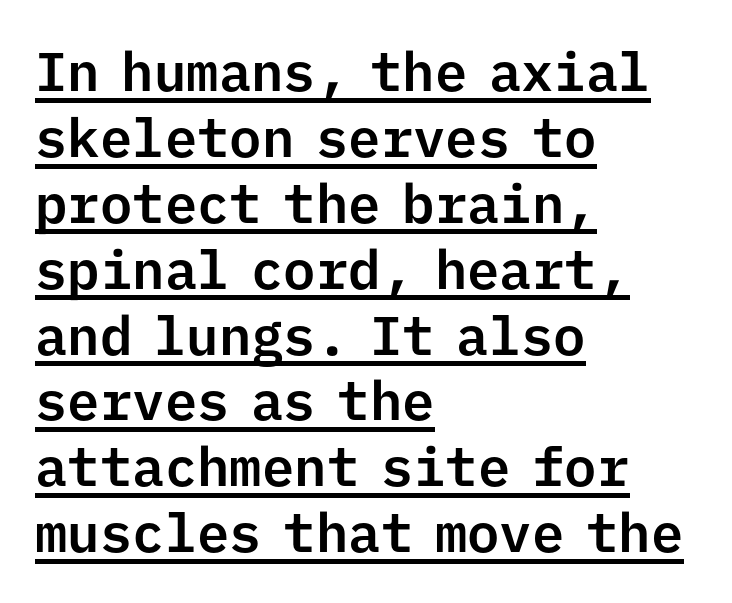
A typographer would call this underscored text. Typographically, this falls in the sans-serif category. The rendering uses typewriter-style spacing with identical character cells. The lettering holds an erect, upright posture throughout. Short and long lines alike share a common starting point at left.
